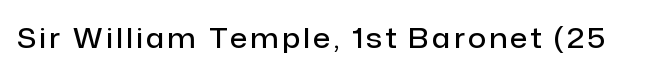
{"serif": "no", "italic": "no", "bold": "semi", "weight": "semibold", "width": "normal", "stroke_contrast": "low", "x_height": "medium", "monospaced": "no", "underline": "no", "glyph_px": 28}
